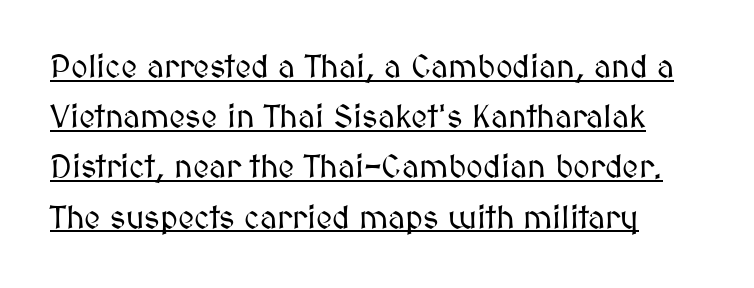
Upright lettering throughout. Is there much room between lines? A standard amount, neither cramped nor airy. The letters advance in unequal steps, a hallmark of proportional type. What decoration does the sample have? An underline. The letters sit at their default tracking, neither squeezed nor spread.
